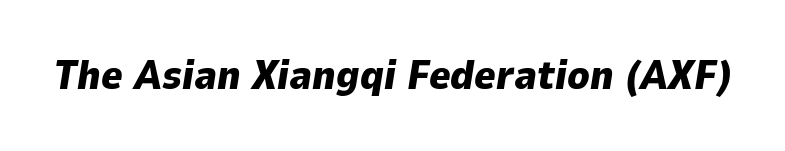
The image shows 41 px heavy type, italic (leaning right); set normal letter spacing, not underlined; low stroke contrast and a medium x-height.
